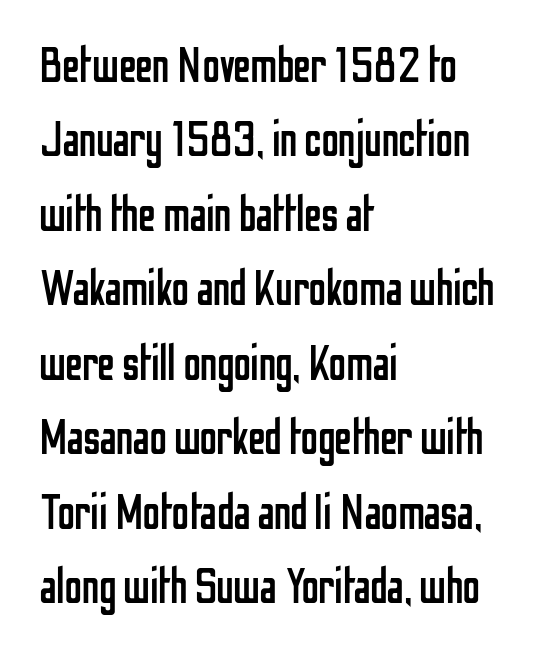
Between one letter and the next there's only the usual sliver of space. Serifs: no, the terminals of the letterforms are clean. This sample uses an upright cut, with every glyph sitting square on the baseline. These glyphs show unthickened strokes, regular width or finer.
